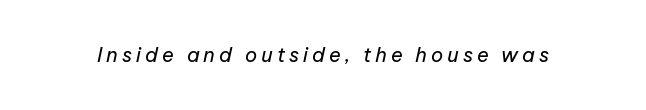
The image shows 20 px text type, italic (leaning right); set unusually wide letter spacing (+0.2 em), not underlined.
